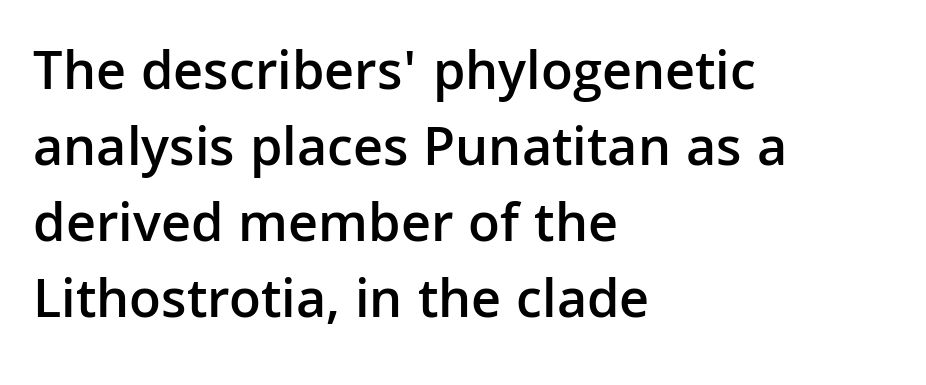
Q: Is the text bold? A: Semi-bold.
Q: Is the text italic (slanted)? A: No, it is upright.
Q: Is the typeface a serif or a sans-serif typeface? A: Sans-serif.
Q: Is the text underlined? A: No.
Q: How is the paragraph aligned? A: Left-aligned.
Q: Is the spacing between letters normal or unusually wide? A: Normal.
Q: Is the spacing between lines tight, normal or loose? A: Normal.
Q: Width (condensed, normal, or wide)? A: Normal.
Q: Stroke contrast? A: Low.
Q: x-height? A: Medium.
Q: Monospaced? A: No.
